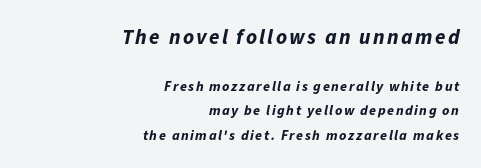
The image shows 21 px bold type, italic (leaning right); set right-aligned, line spacing 1.75x, not underlined; the first (top) block is 1.5x larger.
